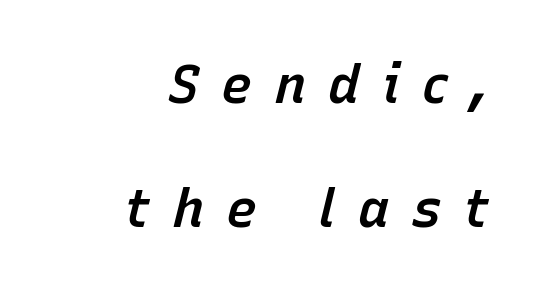
The image shows 52 px semibold type, italic (leaning right); set right-aligned, loose line spacing (2.39x), unusually wide letter spacing (+0.43 em), not underlined; low stroke contrast and a medium x-height.
